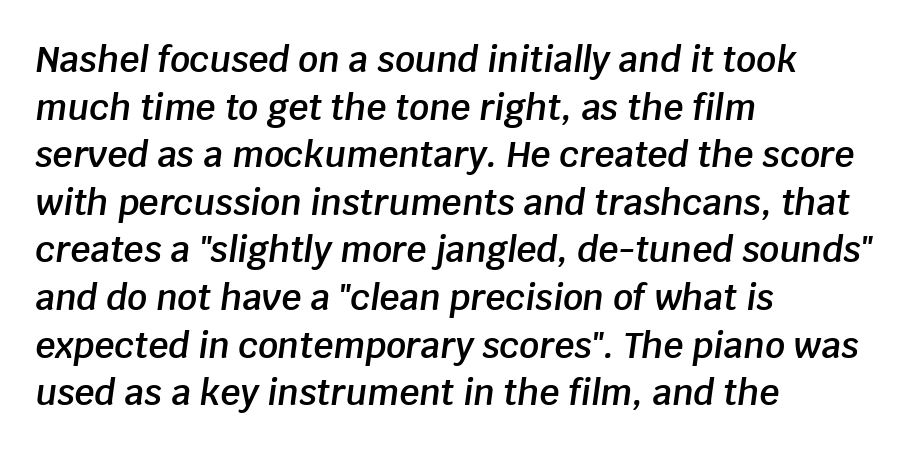
{"italic": "yes", "lean": "right", "slant_degrees": 8, "bold": "semi", "weight": "semibold", "width": "normal", "stroke_contrast": "low", "x_height": "large", "monospaced": "no", "underline": "no", "align": "left", "line_spacing": "normal", "line_spacing_ratio": 1.36, "letter_spacing": "normal", "letter_spacing_em": 0.0, "glyph_px": 35}
